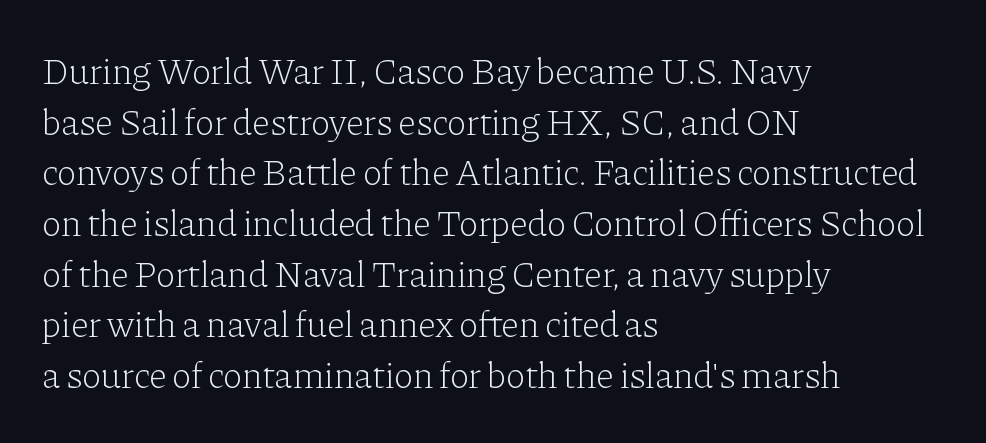
Q: Is the text bold? A: No.
Q: Is the text italic (slanted)? A: No, it is upright.
Q: Is the typeface a serif or a sans-serif typeface? A: Serif.
Q: Is the text underlined? A: No.
Q: How is the paragraph aligned? A: Left-aligned.
Q: Is the spacing between letters normal or unusually wide? A: Normal.
Q: Is the spacing between lines tight, normal or loose? A: Normal.
Q: Width (condensed, normal, or wide)? A: Normal.
Q: Stroke contrast? A: Low.
Q: x-height? A: Medium.
Q: Monospaced? A: No.
